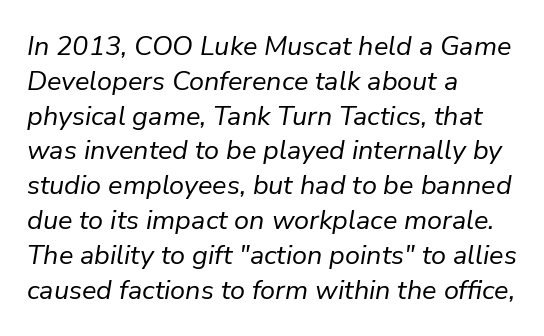
The image shows 27 px text type, italic (leaning right); set left-aligned, normal line spacing (1.29x), normal letter spacing, not underlined.
